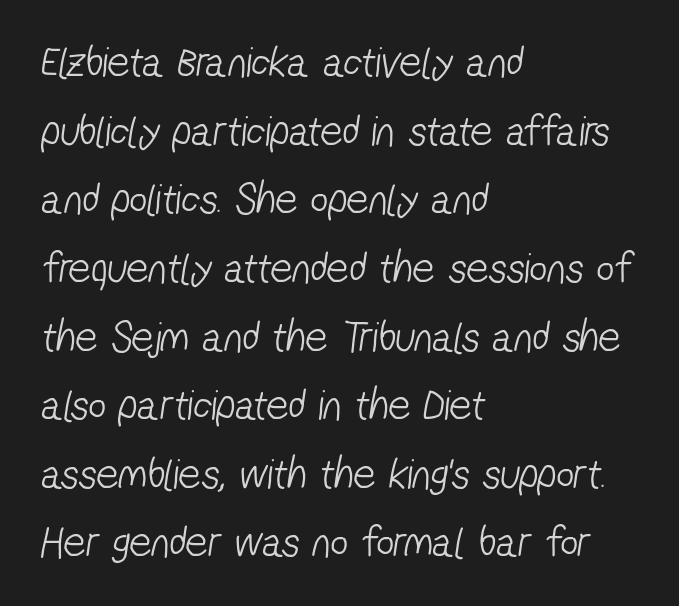
Q: Is the text bold? A: No.
Q: Is the typeface a serif or a sans-serif typeface? A: Sans-serif.
Q: Is the text underlined? A: No.
Q: How is the paragraph aligned? A: Left-aligned.
Q: Is the spacing between letters normal or unusually wide? A: Normal.
Q: Is the spacing between lines tight, normal or loose? A: Normal.
Q: Width (condensed, normal, or wide)? A: Condensed.
Q: Stroke contrast? A: Low.
Q: x-height? A: Medium.
Q: Monospaced? A: No.
